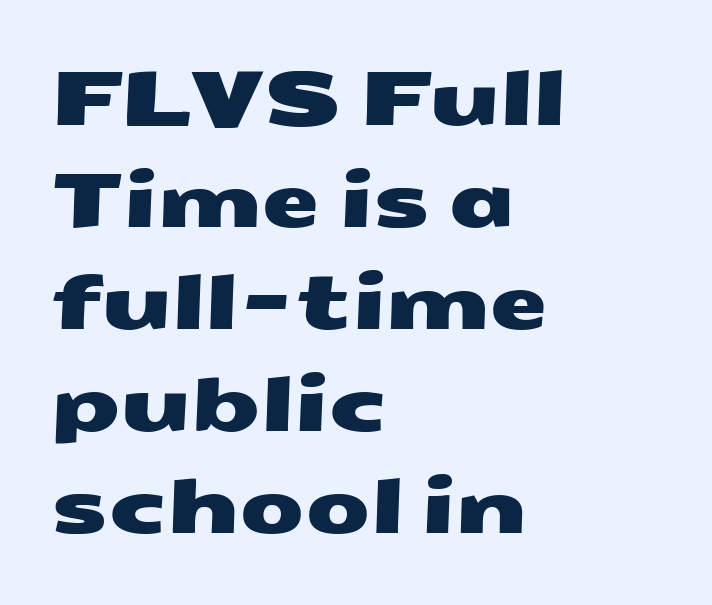
The image shows 75 px wide sans-serif type; set left-aligned, normal line spacing (1.36x), normal letter spacing, not underlined; medium stroke contrast and a medium x-height.
